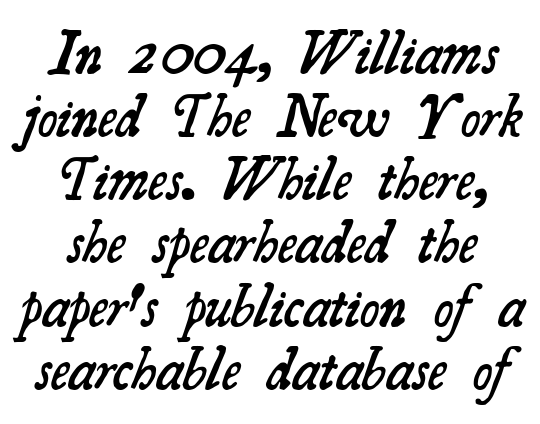
Whoever set this chose condensed vertical rhythm over breathing room. Descenders hang freely into open space. How heavy is the stroke? Medium-heavy — a semibold, shy of bold. No extra tracking has been applied to these lines. The designer went with a serif here, giving each stem small feet. Is this a fixed-width face? No — the glyphs have proportional, varying widths.
